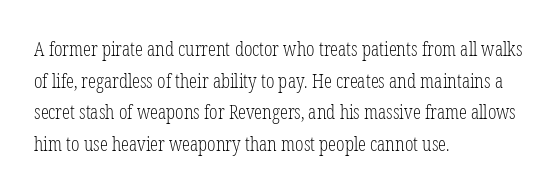
The image shows 20 px text type, upright; set left-aligned, normal line spacing (1.58x), normal letter spacing, not underlined.
